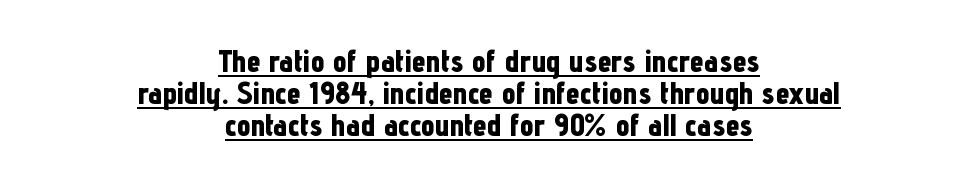
The image shows 31 px bold, condensed sans-serif type, upright; set centered, tight line spacing (1.03x), normal letter spacing, underlined; low stroke contrast and a medium x-height.
